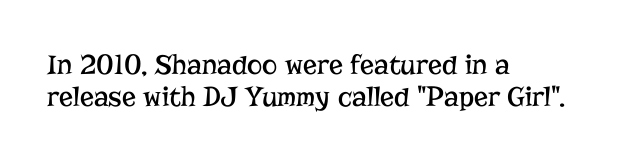
Q: Is the text bold? A: No.
Q: Is the text italic (slanted)? A: No, it is upright.
Q: Is the typeface a serif or a sans-serif typeface? A: Serif.
Q: Is the text underlined? A: No.
Q: How is the paragraph aligned? A: Left-aligned.
Q: Is the spacing between letters normal or unusually wide? A: Normal.
Q: Is the spacing between lines tight, normal or loose? A: Tight.
Q: Width (condensed, normal, or wide)? A: Normal.
Q: Stroke contrast? A: Low.
Q: x-height? A: Medium.
Q: Monospaced? A: No.
